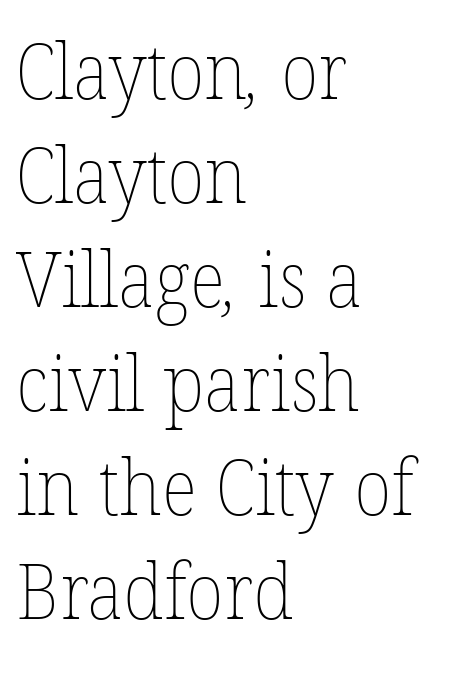
The paragraph shown leans on its left margin. Is the stroke heavy? The answer is a plain regular-or-lighter. No extra tracking has been applied to these lines. The strip under each line holds only bare page. Summary of vertical rhythm: regular, with standard interline spacing. Character widths vary here, with narrow letters taking less room than wide ones.
